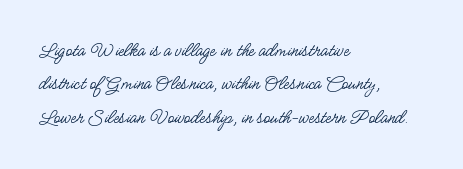
{"bold": "no", "underline": "no", "align": "left", "line_spacing": "normal", "line_spacing_ratio": 1.59, "letter_spacing": "normal", "letter_spacing_em": 0.0, "glyph_px": 21}
